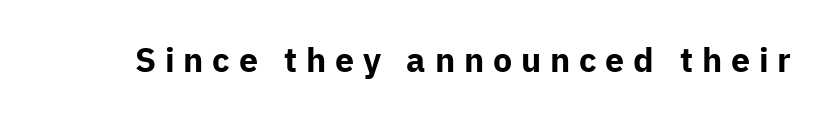
Q: Is the text bold? A: Yes.
Q: Is the text italic (slanted)? A: No, it is upright.
Q: Is the typeface a serif or a sans-serif typeface? A: Sans-serif.
Q: Is the text underlined? A: No.
Q: Is the spacing between letters normal or unusually wide? A: Unusually wide.
Q: Width (condensed, normal, or wide)? A: Normal.
Q: Stroke contrast? A: Low.
Q: x-height? A: Medium.
Q: Monospaced? A: No.
